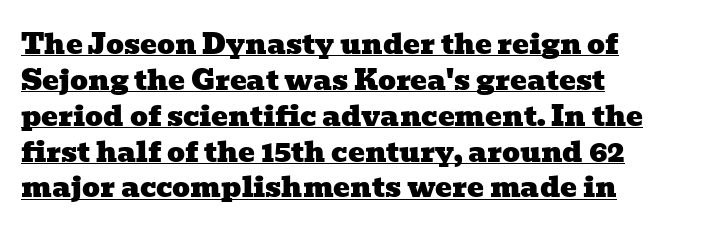
Short note: letters normally spaced. Left-aligned paragraph, ragged on the right. Has an underline been added? It has. The space between consecutive lines is moderate. You can tell from the footed stems that serif type was used.
